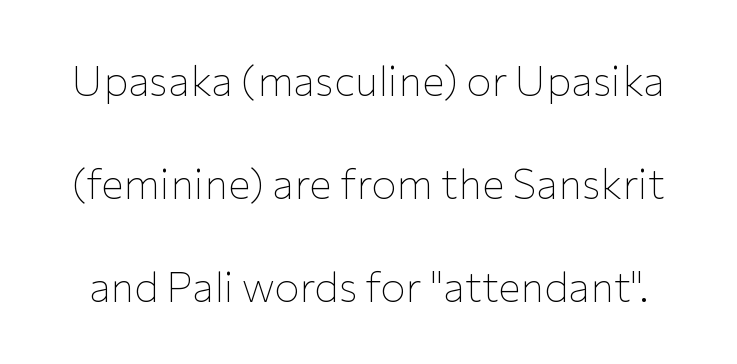
The image shows 42 px thin sans-serif type, upright; set loose line spacing (2.45x), normal letter spacing, not underlined; low stroke contrast and a medium x-height.
